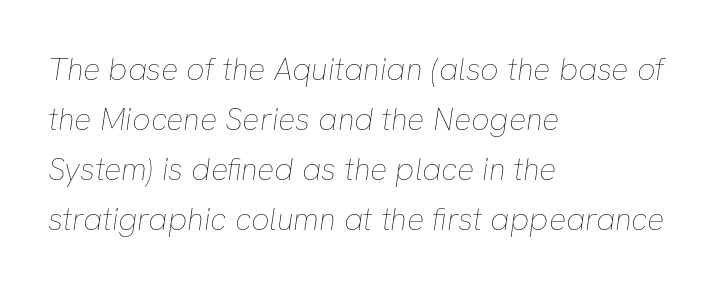
The image shows 32 px thin type, italic (leaning right); set left-aligned, normal line spacing (1.56x), normal letter spacing, not underlined; low stroke contrast and a medium x-height.
